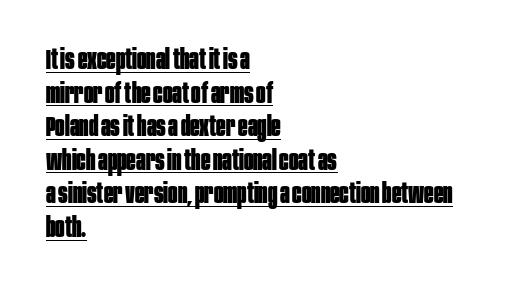
The image shows 28 px bold, condensed sans-serif type, upright; set left-aligned, line spacing 1.2x, normal letter spacing, underlined; low stroke contrast and a large x-height.
